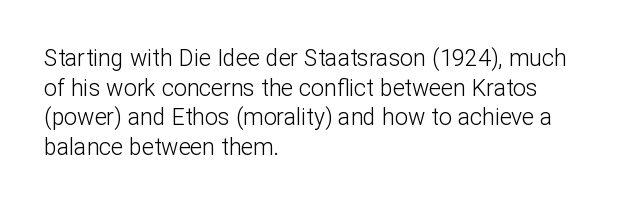
The image shows 23 px text type, upright; set left-aligned, normal line spacing (1.29x), normal letter spacing, not underlined.
